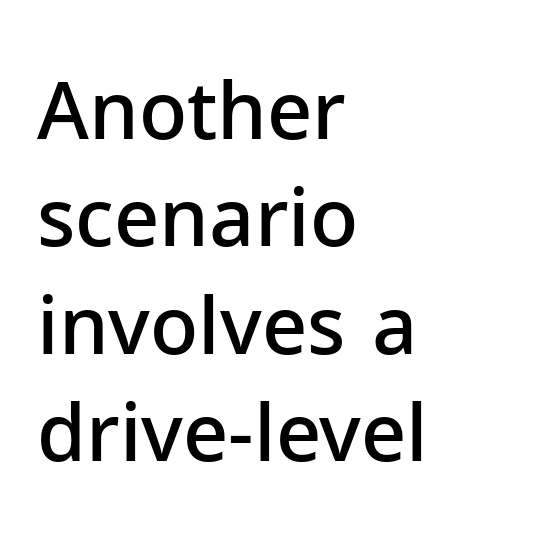
The image shows 79 px semibold sans-serif type, upright; set left-aligned, normal line spacing (1.36x), normal letter spacing, not underlined; low stroke contrast and a medium x-height.
